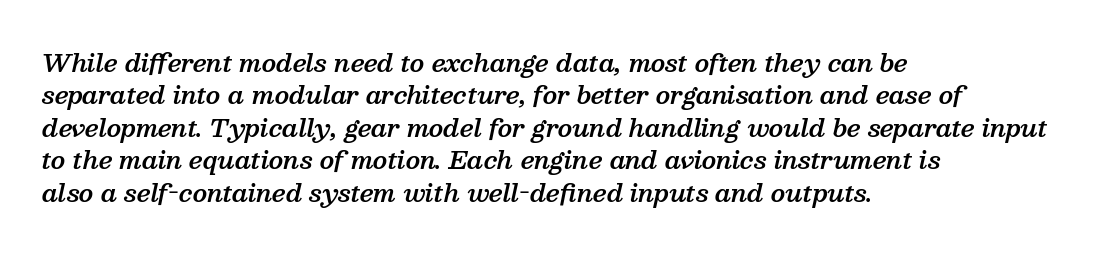
Notice how the passage keeps a crisp vertical edge on the left only. This is the in-between weight designers call semibold or demi. What's the leading like? Ordinary, nothing unusual. The passage shown has conventional tracking throughout. Letters rest on an invisible, unmarked baseline. The font's italic variant was chosen for this text.
